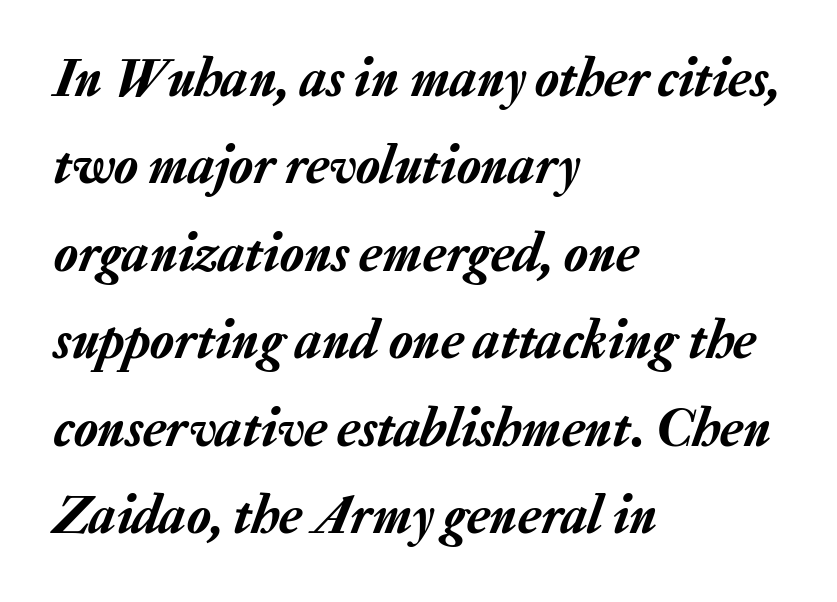
Q: Is the text italic (slanted)? A: Yes, it leans right by about 20 degrees.
Q: Is the text underlined? A: No.
Q: How is the paragraph aligned? A: Left-aligned.
Q: Is the spacing between letters normal or unusually wide? A: Normal.
Q: Is the spacing between lines tight, normal or loose? A: Normal.
Q: Width (condensed, normal, or wide)? A: Normal.
Q: Stroke contrast? A: Low.
Q: x-height? A: Medium.
Q: Monospaced? A: No.
